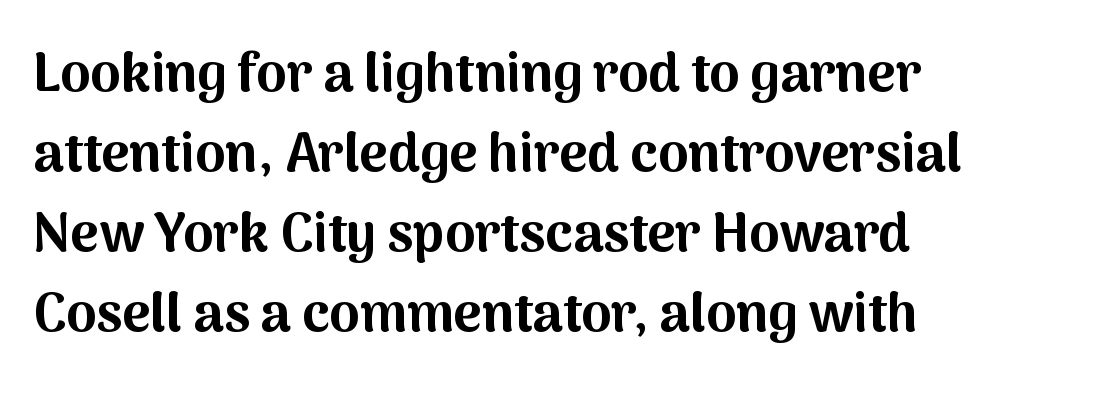
The image shows 54 px bold sans-serif type, upright; set left-aligned, normal line spacing (1.48x), normal letter spacing, not underlined; medium stroke contrast and a medium x-height.
